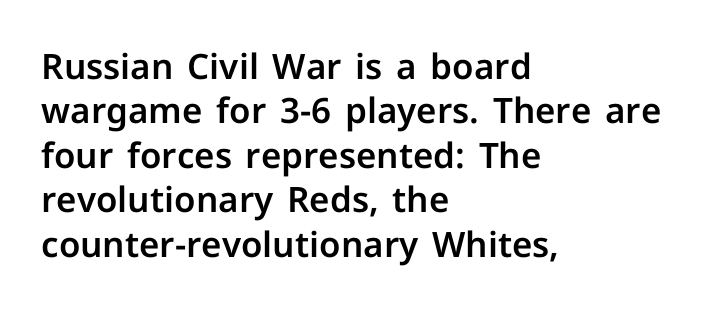
{"serif": "no", "italic": "no", "width": "normal", "stroke_contrast": "low", "x_height": "medium", "monospaced": "no", "underline": "no", "align": "left", "line_spacing": "normal", "line_spacing_ratio": 1.27, "letter_spacing": "normal", "letter_spacing_em": 0.0, "glyph_px": 35}
